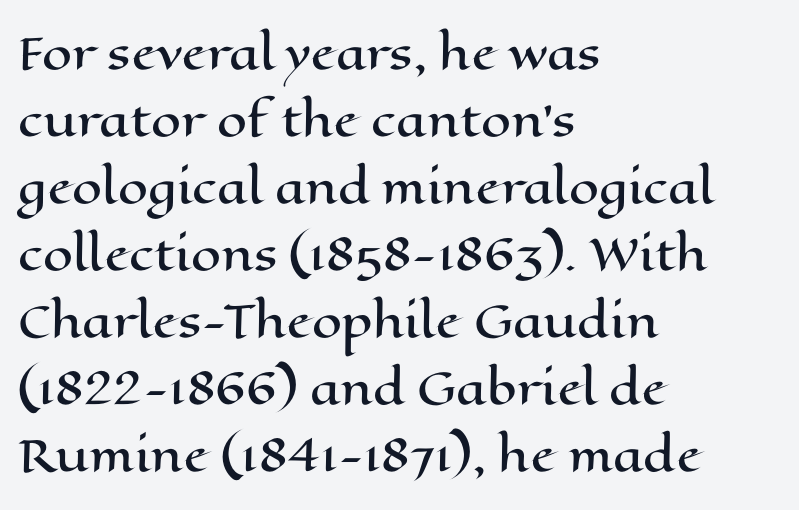
Q: Is the text italic (slanted)? A: No, it is upright.
Q: Is the text underlined? A: No.
Q: How is the paragraph aligned? A: Left-aligned.
Q: Is the spacing between letters normal or unusually wide? A: Normal.
Q: Is the spacing between lines tight, normal or loose? A: Normal.
Q: Width (condensed, normal, or wide)? A: Wide.
Q: Stroke contrast? A: High.
Q: x-height? A: Medium.
Q: Monospaced? A: No.
